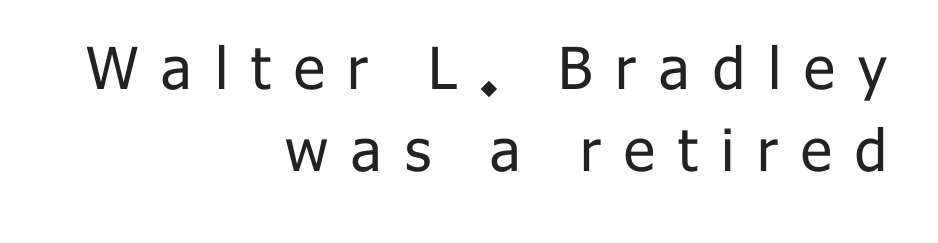
The image shows 58 px regular-weight sans-serif type, upright; set right-aligned, normal line spacing (1.41x), unusually wide letter spacing (+0.4 em), not underlined; low stroke contrast and a medium x-height.
